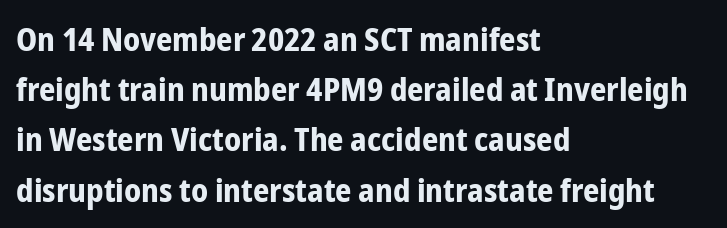
The font's upright variant was chosen for this text. Observe the ordinary spacing: letters are neighbours, not strangers. Character widths vary here, with narrow letters taking less room than wide ones. Short and long lines alike share a common starting point at left.
